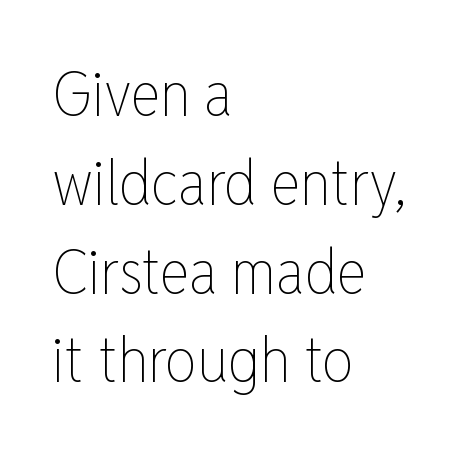
Q: Is the text bold? A: No.
Q: Is the text italic (slanted)? A: No, it is upright.
Q: Is the text underlined? A: No.
Q: How is the paragraph aligned? A: Left-aligned.
Q: Is the spacing between letters normal or unusually wide? A: Normal.
Q: Is the spacing between lines tight, normal or loose? A: Normal.
Q: Width (condensed, normal, or wide)? A: Condensed.
Q: Stroke contrast? A: Low.
Q: x-height? A: Medium.
Q: Monospaced? A: No.
